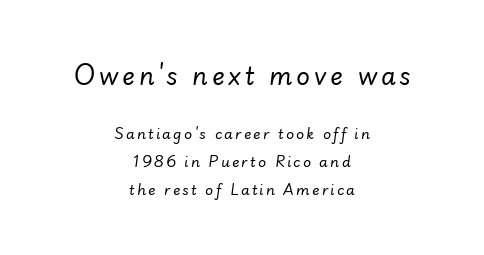
The image shows 24 px text type, italic (leaning right); set centered, loose line spacing (1.99x), not underlined; the first (top) block is 1.71x larger.
